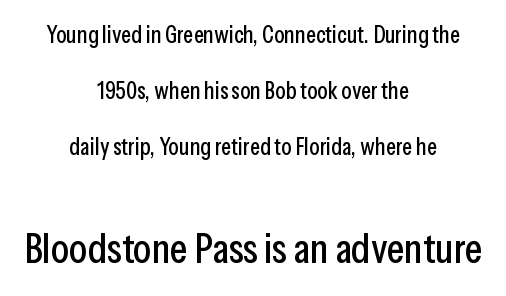
There is no visible air inserted between adjacent glyphs. Leftover space on each line is divided equally before and after the words. The passage shown is typed in a proportional face where columns would drift. A bare baseline throughout the passage. Summary of vertical rhythm: relaxed, with wide interline spacing. Characters remain perfectly vertical along every line.
